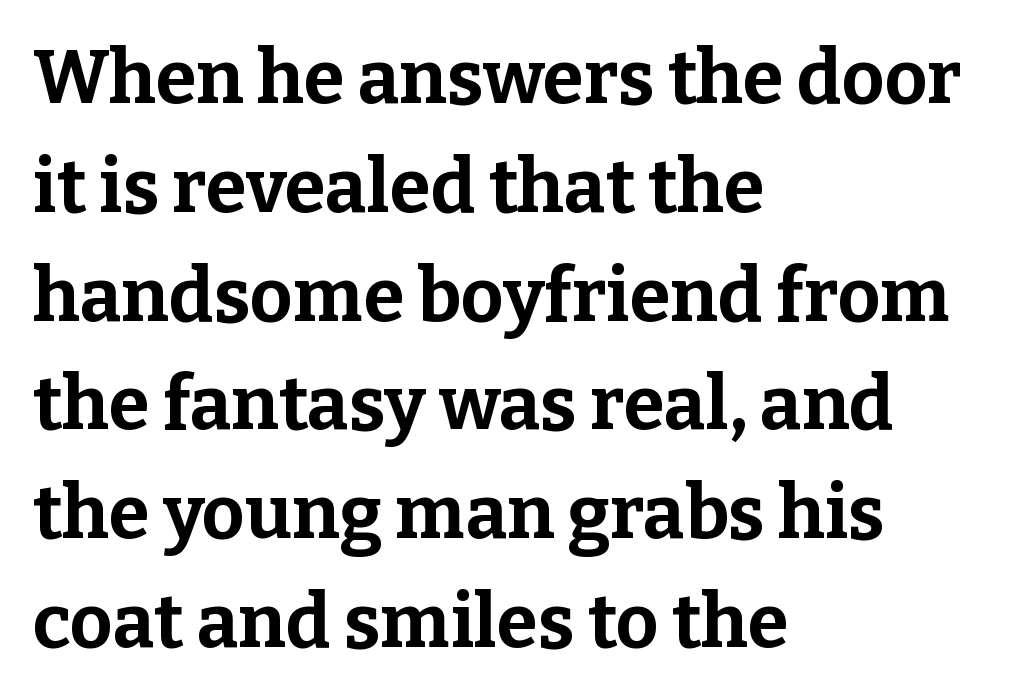
{"serif": "yes", "italic": "no", "bold": "yes", "weight": "bold", "width": "normal", "stroke_contrast": "low", "x_height": "medium", "monospaced": "no", "underline": "no", "align": "left", "line_spacing": "normal", "line_spacing_ratio": 1.47, "letter_spacing": "normal", "letter_spacing_em": 0.0, "glyph_px": 74}
